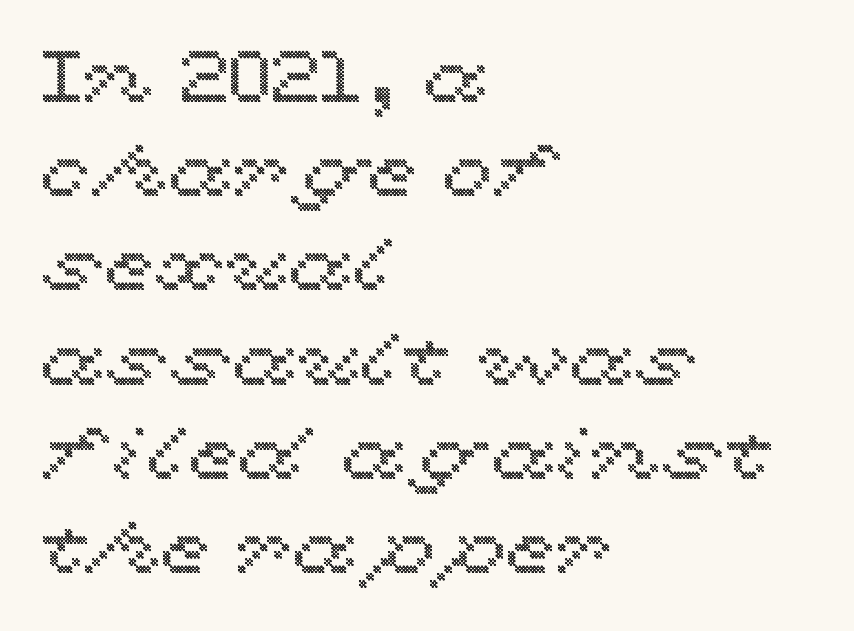
The image shows 73 px wide type; set left-aligned, normal line spacing (1.29x), normal letter spacing, not underlined; a medium x-height.
